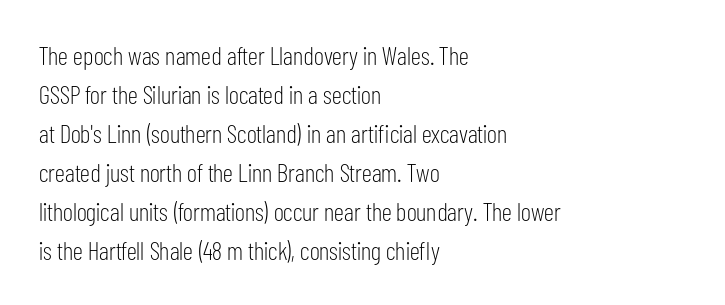
Each new line begins a customary step beneath the previous one. Students, note that the glyphs here touch the page at normal intervals. Letters rest on an invisible, unmarked baseline. Posture: upright roman.
